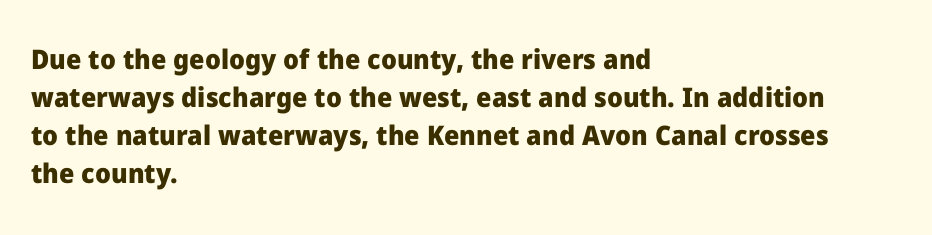
{"italic": "no", "bold": "yes", "underline": "no", "align": "left", "line_spacing": "normal", "line_spacing_ratio": 1.41, "letter_spacing": "normal", "letter_spacing_em": 0.0, "glyph_px": 27}
